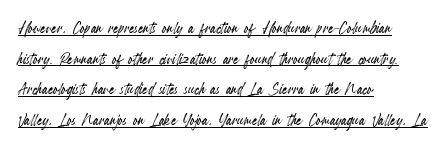
Honestly, the underline is the first thing you notice here. The letterforms sit shoulder to shoulder at normal distance. Regular leading. In CSS terms this would be text-align: left.
